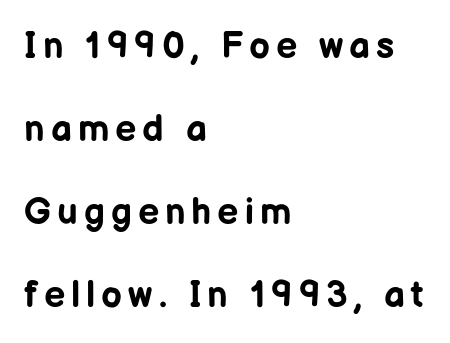
The image shows 37 px bold sans-serif type, upright; set left-aligned, loose line spacing (2.24x), not underlined; low stroke contrast and a medium x-height.
